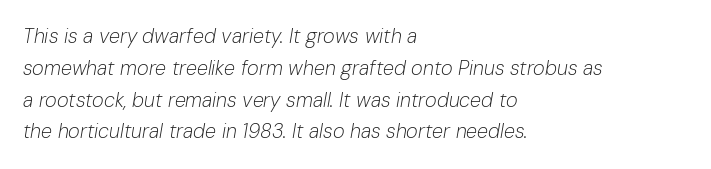
{"italic": "yes", "lean": "right", "slant_degrees": 10, "bold": "no", "underline": "no", "align": "left", "line_spacing": "normal", "line_spacing_ratio": 1.59, "letter_spacing": "normal", "letter_spacing_em": 0.0, "glyph_px": 20}
